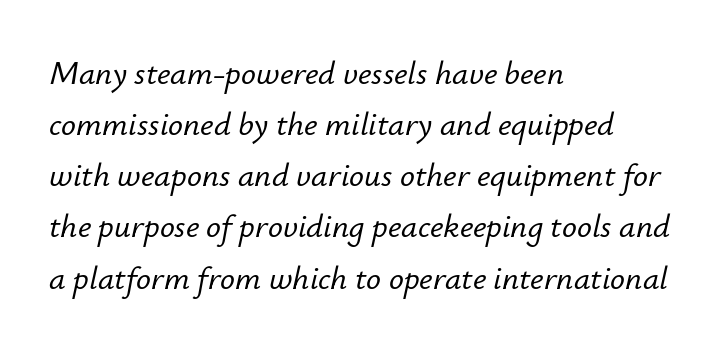
Letters rest on an invisible, unmarked baseline. One-word summary of the alignment: left. The rendering keeps characters at their native spacing. Every character sits at an angle, as italics do. One glance says typical: line gaps are just what's usual. Here the designer chose a conventional face with non-uniform glyph widths.
